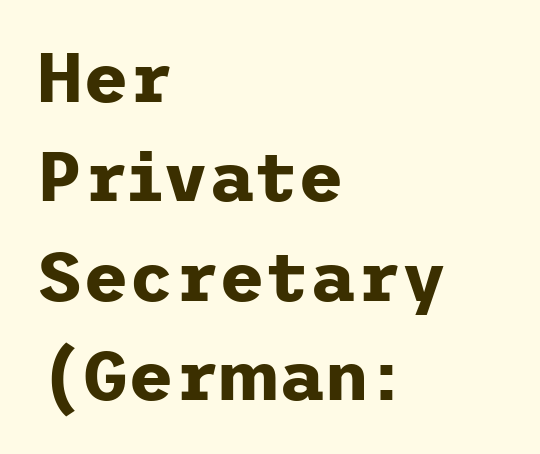
Q: Is the text bold? A: Yes.
Q: Is the text italic (slanted)? A: No, it is upright.
Q: Is the typeface a serif or a sans-serif typeface? A: Sans-serif.
Q: Is the text underlined? A: No.
Q: How is the paragraph aligned? A: Left-aligned.
Q: Is the spacing between letters normal or unusually wide? A: Normal.
Q: Is the spacing between lines tight, normal or loose? A: Normal.
Q: Width (condensed, normal, or wide)? A: Normal.
Q: Stroke contrast? A: Low.
Q: x-height? A: Medium.
